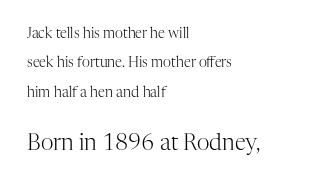
Q: Is the text bold? A: No.
Q: Is the text italic (slanted)? A: No, it is upright.
Q: Is the text underlined? A: No.
Q: How is the paragraph aligned? A: Left-aligned.
Q: Is the spacing between letters normal or unusually wide? A: Normal.
Q: Is the spacing between lines tight, normal or loose? A: Loose.
Q: Which block of text is set in a larger size, the first (top) or the second (bottom)? A: The second (bottom) one.
